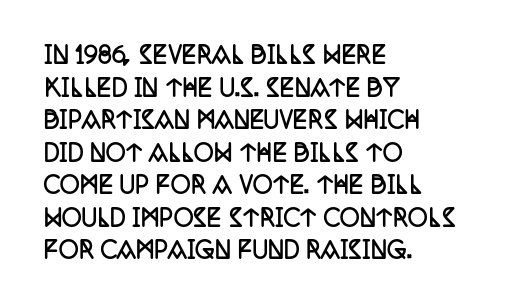
Q: Is the text bold? A: Yes.
Q: Is the text italic (slanted)? A: No, it is upright.
Q: Is the text underlined? A: No.
Q: How is the paragraph aligned? A: Left-aligned.
Q: Is the spacing between letters normal or unusually wide? A: Normal.
Q: Is the spacing between lines tight, normal or loose? A: Normal.
